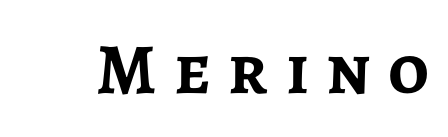
{"serif": "no", "italic": "no", "bold": "yes", "weight": "semibold", "width": "normal", "stroke_contrast": "low", "x_height": "medium", "monospaced": "no", "underline": "no", "letter_spacing": "wide", "letter_spacing_em": 0.24, "glyph_px": 72}
